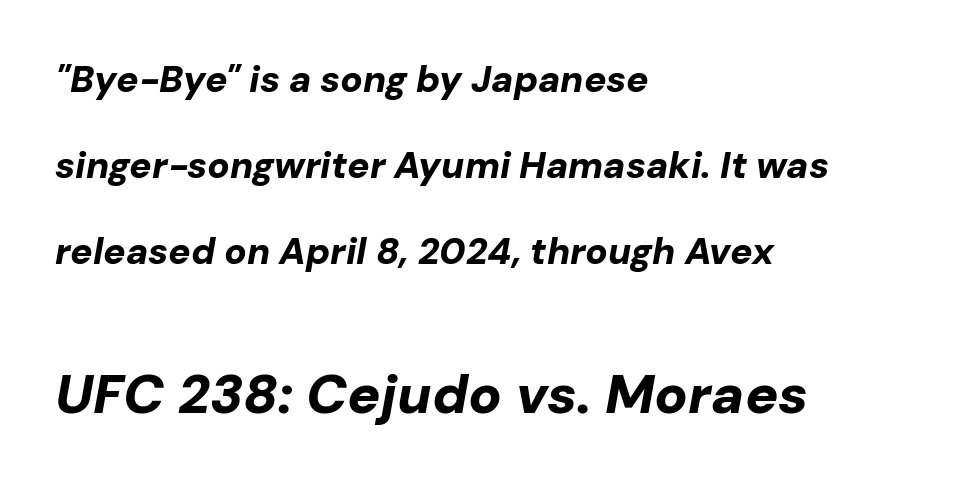
The space between consecutive lines is lavish. Italic? Definitely — the glyphs are oblique. The face used here appears at its bigger size in the lower chunk. Leftover space on each line is placed entirely after the last word. Is the letter spacing exaggerated? No — it looks like the ordinary default. Think of a printed novel: that variable character pitch is what you see here.
